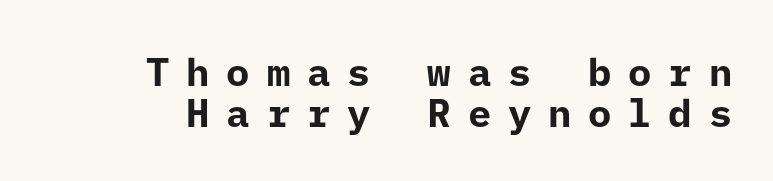
The image shows 39 px bold sans-serif type, upright; set right-aligned, tight line spacing (1.04x), unusually wide letter spacing (+0.43 em), not underlined; low stroke contrast and a medium x-height.
